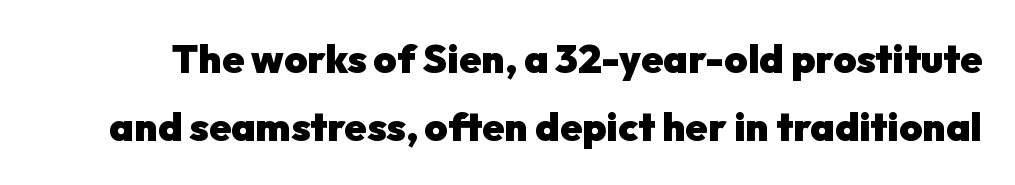
{"serif": "no", "italic": "no", "bold": "yes", "weight": "heavy", "width": "normal", "stroke_contrast": "low", "x_height": "medium", "monospaced": "no", "underline": "no", "line_spacing": "normal", "line_spacing_ratio": 1.69, "letter_spacing": "normal", "letter_spacing_em": 0.0, "glyph_px": 40}
